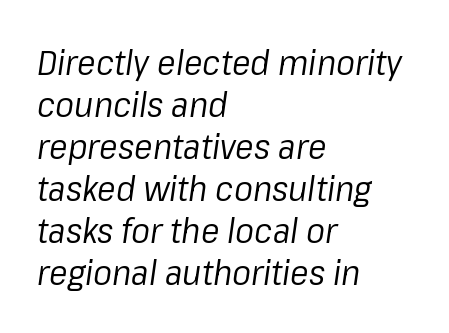
Q: Is the text bold? A: No.
Q: Is the text italic (slanted)? A: Yes, it leans right by about 8 degrees.
Q: Is the text underlined? A: No.
Q: How is the paragraph aligned? A: Left-aligned.
Q: Is the spacing between letters normal or unusually wide? A: Normal.
Q: Width (condensed, normal, or wide)? A: Normal.
Q: Stroke contrast? A: Low.
Q: x-height? A: Medium.
Q: Monospaced? A: No.
